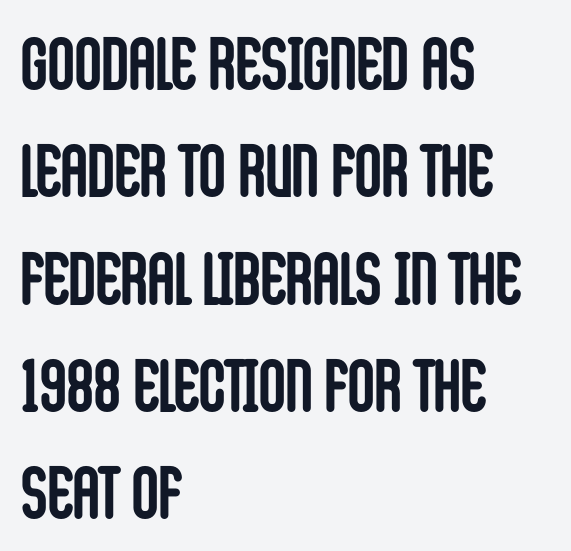
Q: Is the text bold? A: Yes.
Q: Is the text italic (slanted)? A: No, it is upright.
Q: Is the typeface a serif or a sans-serif typeface? A: Sans-serif.
Q: Is the text underlined? A: No.
Q: How is the paragraph aligned? A: Left-aligned.
Q: Is the spacing between letters normal or unusually wide? A: Normal.
Q: Is the spacing between lines tight, normal or loose? A: Normal.
Q: Width (condensed, normal, or wide)? A: Condensed.
Q: Stroke contrast? A: Low.
Q: x-height? A: Large.
Q: Monospaced? A: No.
